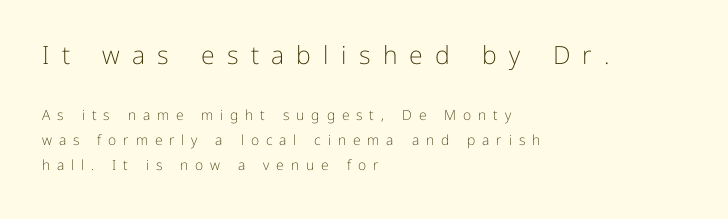
{"italic": "no", "bold": "no", "underline": "no", "align": "left", "line_spacing_ratio": 1.8, "letter_spacing": "wide", "letter_spacing_em": 0.49, "larger_block": "first", "size_ratio": 1.79, "glyph_px": 25}
